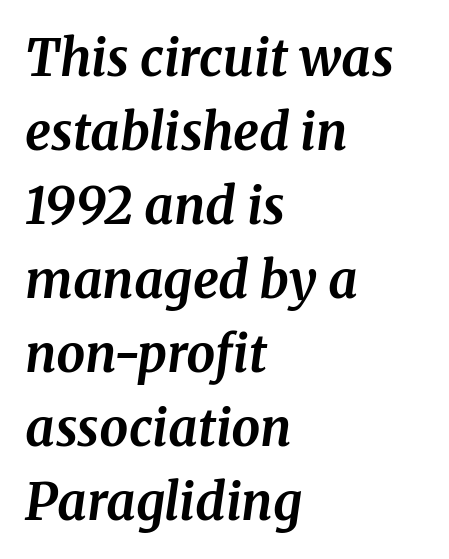
Letters rest on an invisible, unmarked baseline. Each word holds together tightly as a unit, with standard inter-letter gaps. You can tell it's italic because the verticals aren't actually vertical. The paragraph shown leans on its left margin. This sample has the flowing, uneven cadence of proportional lettering. On the weight axis this lands at bold, roughly 700.
